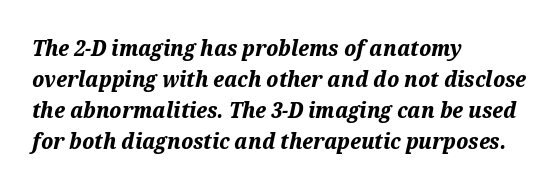
The image shows 22 px bold type, italic (leaning right); set left-aligned, normal line spacing (1.41x), normal letter spacing, not underlined.
